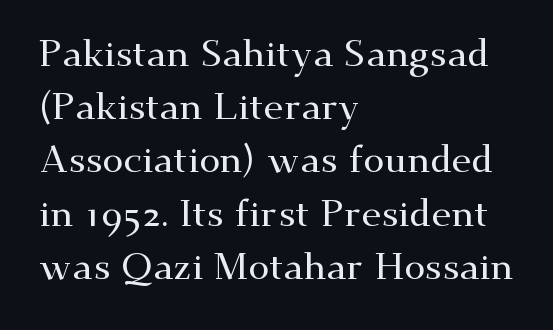
Horizontal alignment here is leftward, the default for most running prose. Tracking value appears to be zero — textbook default spacing. The strip under each line holds only bare page. Posture: upright roman. One glance says typical: line gaps are just what's usual.
